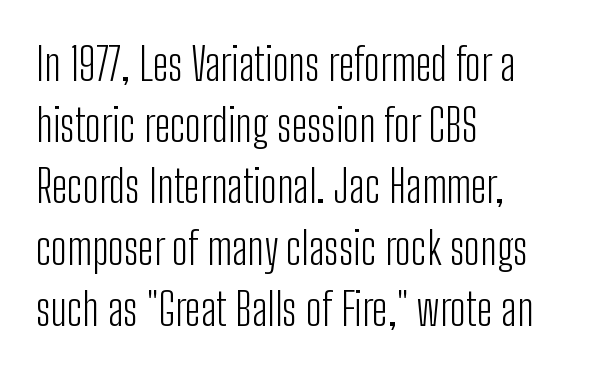
{"serif": "no", "italic": "no", "bold": "no", "weight": "light", "width": "condensed", "stroke_contrast": "low", "x_height": "medium", "monospaced": "no", "underline": "no", "align": "left", "line_spacing": "normal", "line_spacing_ratio": 1.36, "letter_spacing": "normal", "letter_spacing_em": 0.0, "glyph_px": 45}
